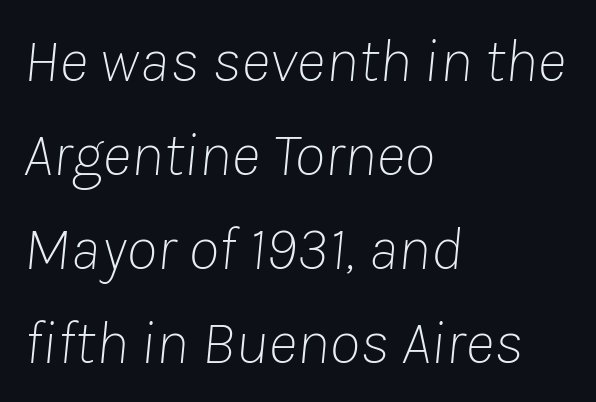
Q: Is the text bold? A: No.
Q: Is the text italic (slanted)? A: Yes, it leans right by about 8 degrees.
Q: Is the text underlined? A: No.
Q: How is the paragraph aligned? A: Left-aligned.
Q: Is the spacing between letters normal or unusually wide? A: Normal.
Q: Is the spacing between lines tight, normal or loose? A: Normal.
Q: Width (condensed, normal, or wide)? A: Normal.
Q: Stroke contrast? A: Low.
Q: x-height? A: Medium.
Q: Monospaced? A: No.
